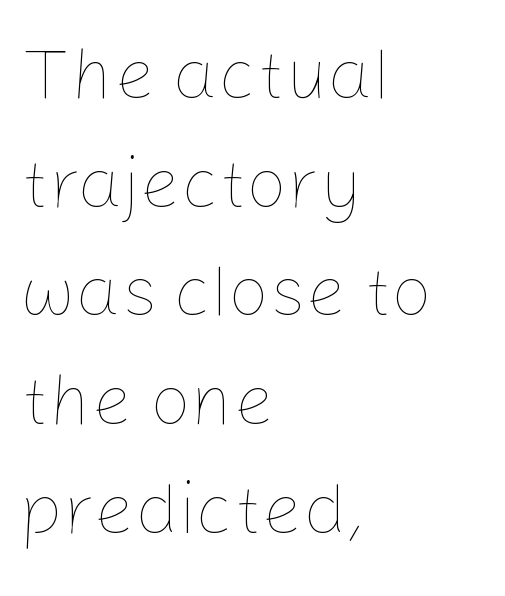
{"italic": "no", "bold": "no", "weight": "thin", "width": "normal", "stroke_contrast": "low", "x_height": "medium", "monospaced": "no", "underline": "no", "align": "left", "line_spacing": "normal", "line_spacing_ratio": 1.51, "letter_spacing": "normal", "letter_spacing_em": 0.0, "glyph_px": 72}
